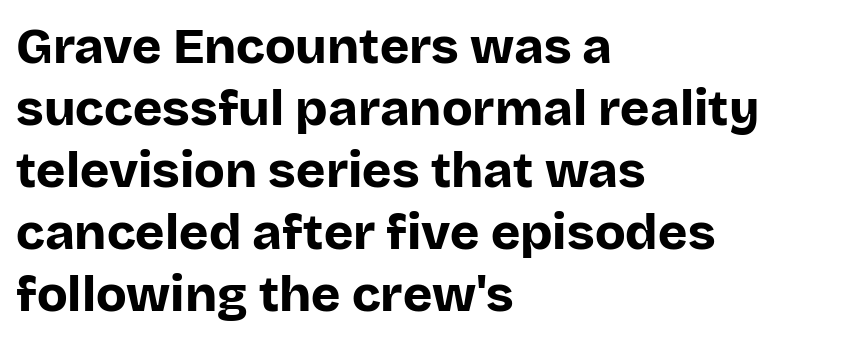
{"serif": "no", "italic": "no", "bold": "yes", "weight": "bold", "width": "normal", "stroke_contrast": "low", "x_height": "large", "monospaced": "no", "underline": "no", "align": "left", "line_spacing_ratio": 1.24, "letter_spacing": "normal", "letter_spacing_em": 0.0, "glyph_px": 50}
